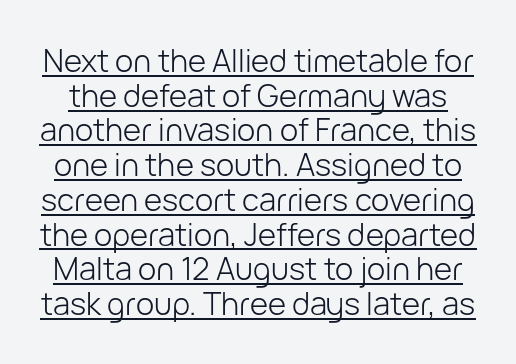
Q: Is the text bold? A: No.
Q: Is the text italic (slanted)? A: No, it is upright.
Q: Is the typeface a serif or a sans-serif typeface? A: Sans-serif.
Q: Is the text underlined? A: Yes.
Q: Is the spacing between letters normal or unusually wide? A: Normal.
Q: Is the spacing between lines tight, normal or loose? A: Tight.
Q: Width (condensed, normal, or wide)? A: Normal.
Q: Stroke contrast? A: Low.
Q: x-height? A: Medium.
Q: Monospaced? A: No.
